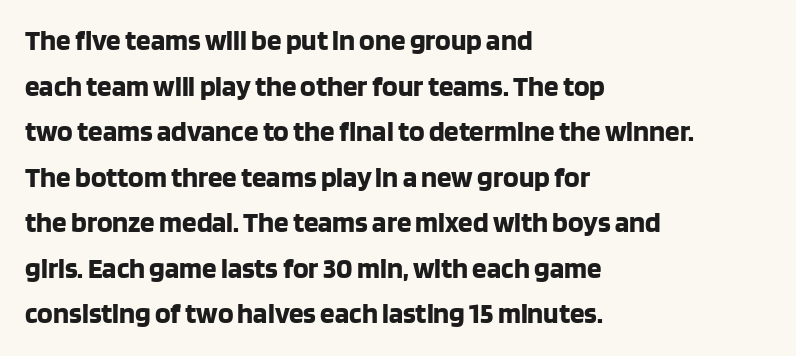
Short and long lines alike share a common starting point at left. In terms of letterspacing, this is plain default setting. Vertical strokes here are truly vertical. You'd pick this weight for a headline — it's a proper bold.
